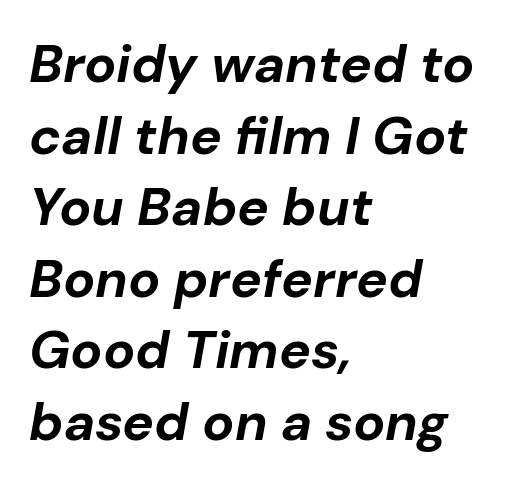
The image shows 53 px bold type, italic (leaning right); set left-aligned, normal line spacing (1.35x), normal letter spacing, not underlined; low stroke contrast and a medium x-height.
